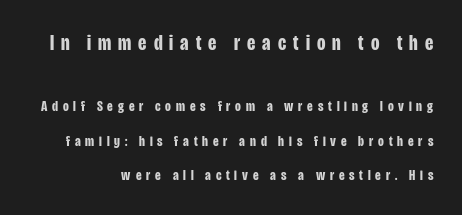
{"italic": "no", "bold": "yes", "underline": "no", "line_spacing": "loose", "line_spacing_ratio": 2.3, "letter_spacing": "wide", "letter_spacing_em": 0.32, "larger_block": "first", "size_ratio": 1.47, "glyph_px": 22}
